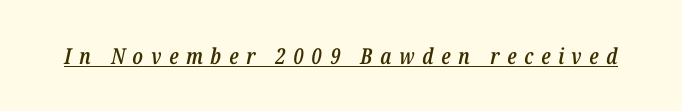
A semibold gives these letters moderate extra thickness, short of bold. The rendering uses the underline text-decoration. The passage shown has open, widely tracked lettering throughout. Compared with ordinary roman type, these characters are visibly tilted.
